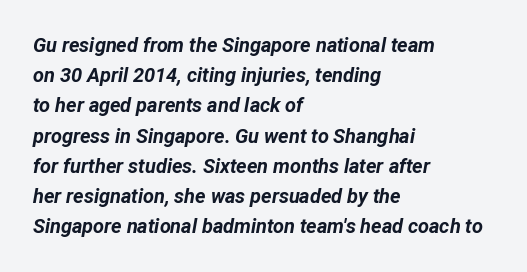
{"italic": "yes", "lean": "right", "slant_degrees": 12, "bold": "yes", "underline": "no", "align": "left", "line_spacing": "normal", "line_spacing_ratio": 1.51, "letter_spacing": "normal", "letter_spacing_em": 0.0, "glyph_px": 20}
